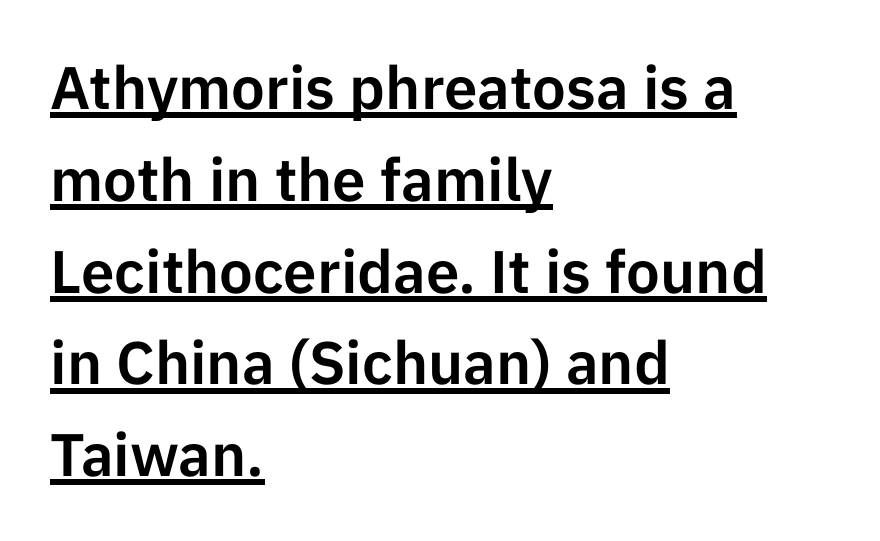
Q: Is the text italic (slanted)? A: No, it is upright.
Q: Is the typeface a serif or a sans-serif typeface? A: Sans-serif.
Q: Is the text underlined? A: Yes.
Q: How is the paragraph aligned? A: Left-aligned.
Q: Is the spacing between letters normal or unusually wide? A: Normal.
Q: Is the spacing between lines tight, normal or loose? A: Normal.
Q: Width (condensed, normal, or wide)? A: Normal.
Q: Stroke contrast? A: Low.
Q: x-height? A: Medium.
Q: Monospaced? A: No.
